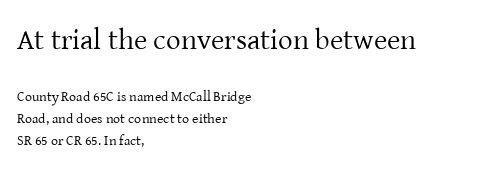
The gaps between neighbouring characters are ordinary and unremarkable. Ordinary non-slanted type is in use. The space directly below the letters is spotless. No chunkiness to these letters — they're not bold.
